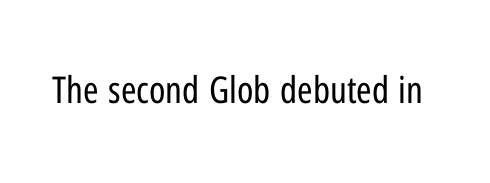
Q: Is the text bold? A: No.
Q: Is the text italic (slanted)? A: No, it is upright.
Q: Is the typeface a serif or a sans-serif typeface? A: Sans-serif.
Q: Is the text underlined? A: No.
Q: Is the spacing between letters normal or unusually wide? A: Normal.
Q: Width (condensed, normal, or wide)? A: Condensed.
Q: Stroke contrast? A: Low.
Q: x-height? A: Medium.
Q: Monospaced? A: No.
